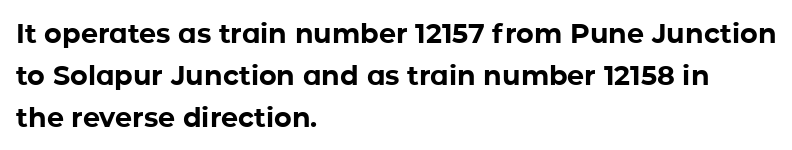
{"italic": "no", "bold": "yes", "underline": "no", "align": "left", "line_spacing": "normal", "line_spacing_ratio": 1.55, "letter_spacing": "normal", "letter_spacing_em": 0.0, "glyph_px": 27}
